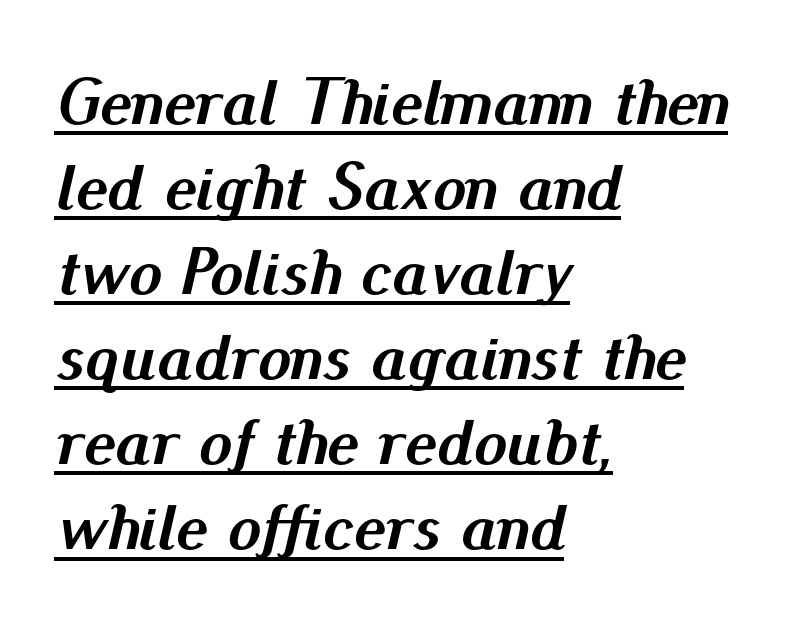
Q: Is the text bold? A: Yes.
Q: Is the text italic (slanted)? A: Yes, it leans right by about 13 degrees.
Q: Is the text underlined? A: Yes.
Q: How is the paragraph aligned? A: Left-aligned.
Q: Is the spacing between letters normal or unusually wide? A: Normal.
Q: Is the spacing between lines tight, normal or loose? A: Normal.
Q: Width (condensed, normal, or wide)? A: Normal.
Q: Stroke contrast? A: Medium.
Q: x-height? A: Small.
Q: Monospaced? A: No.
